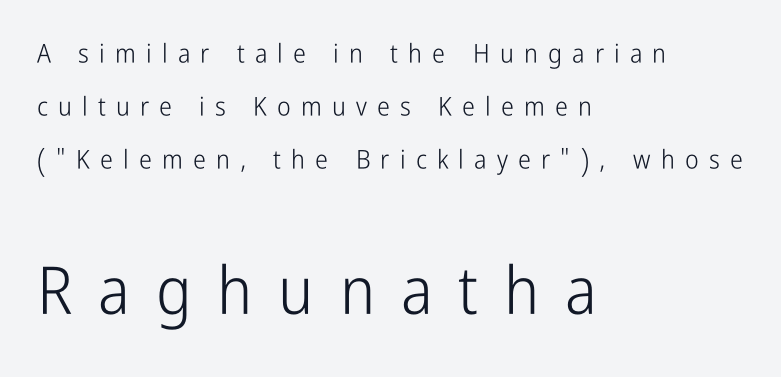
In terms of letterspacing, this is a distinctly airy, spread setting. Each line starts at the same left margin while the right side varies. Summary of weight: not heavy and not bold. Nope, no serifs anywhere on these letters.
